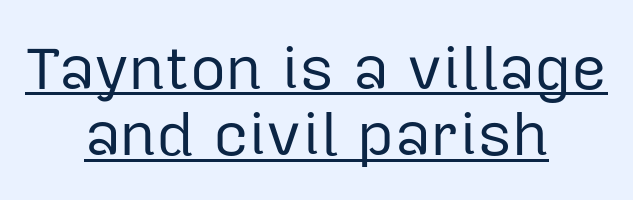
The image shows 62 px regular-weight sans-serif type, upright; set centered, tight line spacing (1.07x), normal letter spacing, underlined; low stroke contrast and a medium x-height.
